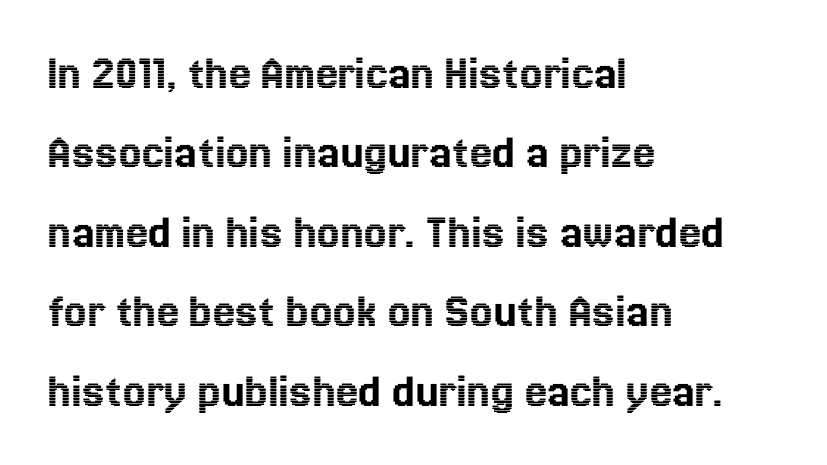
{"italic": "no", "width": "normal", "x_height": "medium", "monospaced": "no", "underline": "no", "align": "left", "line_spacing": "normal", "line_spacing_ratio": 1.59, "letter_spacing": "normal", "letter_spacing_em": 0.0, "glyph_px": 50}
